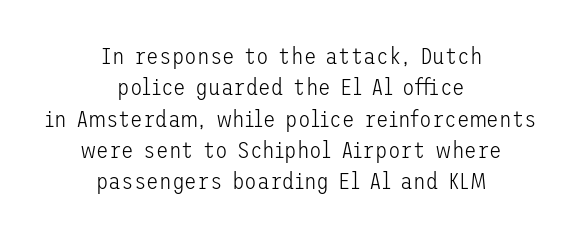
Q: Is the text bold? A: No.
Q: Is the text italic (slanted)? A: No, it is upright.
Q: Is the text underlined? A: No.
Q: How is the paragraph aligned? A: Centered.
Q: Is the spacing between letters normal or unusually wide? A: Normal.
Q: Is the spacing between lines tight, normal or loose? A: Normal.
